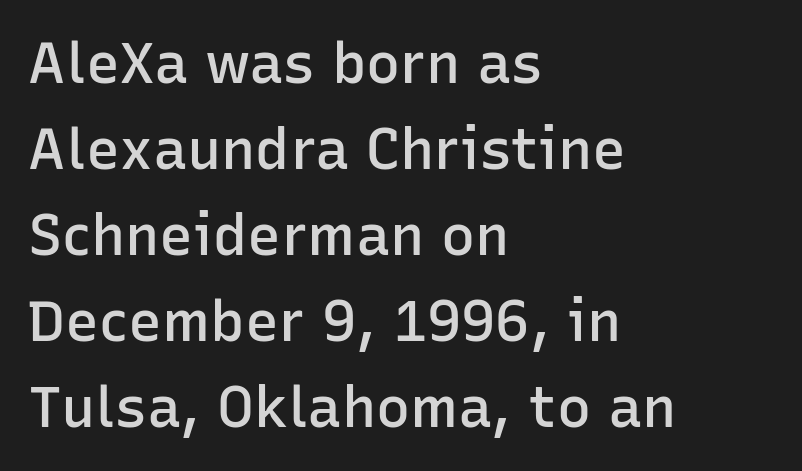
Q: Is the text bold? A: Semi-bold.
Q: Is the text italic (slanted)? A: No, it is upright.
Q: Is the typeface a serif or a sans-serif typeface? A: Sans-serif.
Q: Is the text underlined? A: No.
Q: How is the paragraph aligned? A: Left-aligned.
Q: Is the spacing between letters normal or unusually wide? A: Normal.
Q: Is the spacing between lines tight, normal or loose? A: Normal.
Q: Width (condensed, normal, or wide)? A: Normal.
Q: Stroke contrast? A: Low.
Q: x-height? A: Medium.
Q: Monospaced? A: No.
